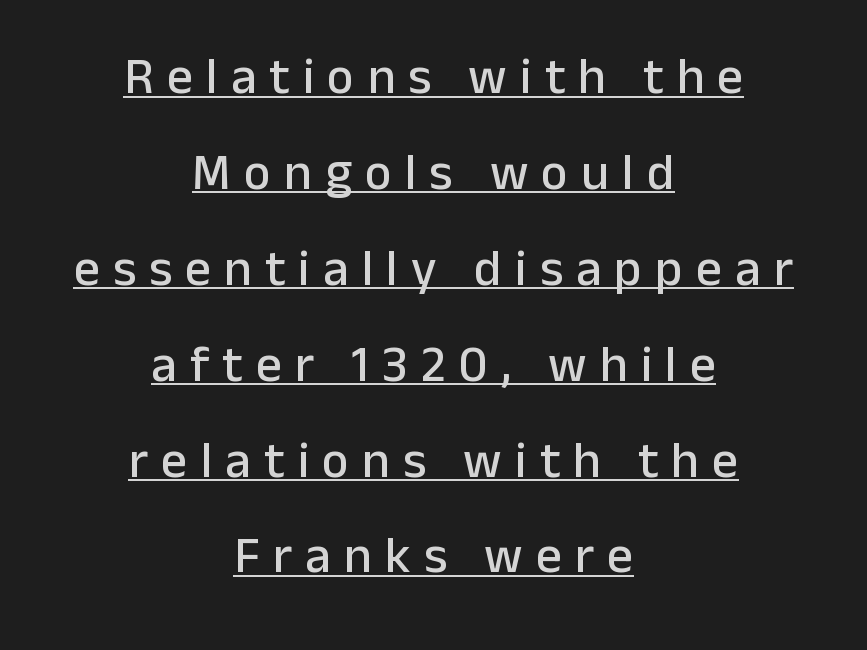
Q: Is the text italic (slanted)? A: No, it is upright.
Q: Is the typeface a serif or a sans-serif typeface? A: Sans-serif.
Q: Is the text underlined? A: Yes.
Q: How is the paragraph aligned? A: Centered.
Q: Is the spacing between letters normal or unusually wide? A: Unusually wide.
Q: Width (condensed, normal, or wide)? A: Normal.
Q: Stroke contrast? A: Low.
Q: x-height? A: Medium.
Q: Monospaced? A: No.
